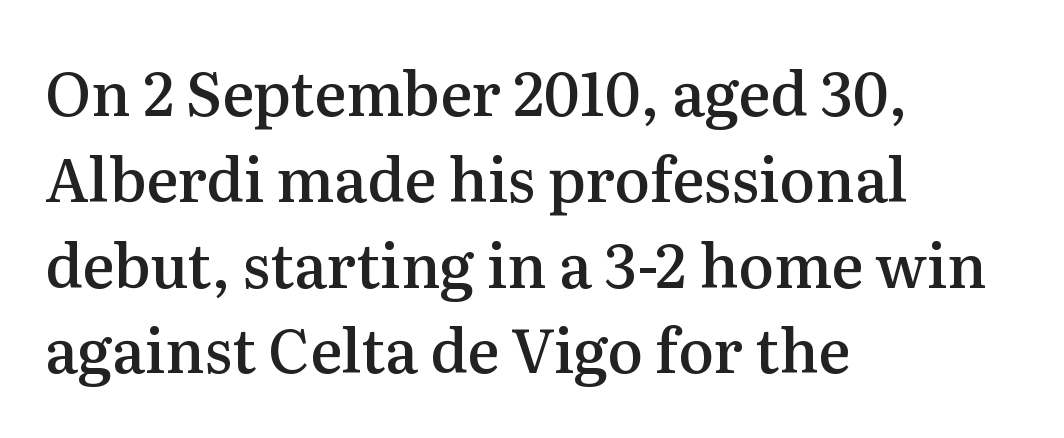
{"serif": "yes", "italic": "no", "bold": "semi", "weight": "semibold", "width": "normal", "stroke_contrast": "medium", "x_height": "medium", "monospaced": "no", "underline": "no", "align": "left", "line_spacing": "normal", "line_spacing_ratio": 1.43, "letter_spacing": "normal", "letter_spacing_em": 0.0, "glyph_px": 60}
